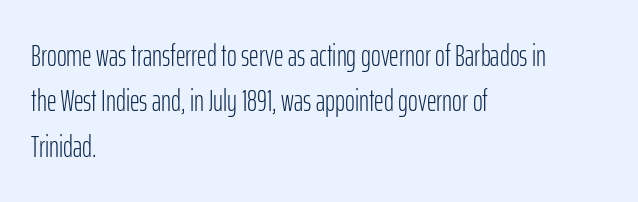
Does the copy run flush right? No — it runs flush left. A typesetter would call this proportional, since set widths differ per character. This rendering employs a face without finishing strokes, i.e., a sans-serif. The specimen omits any rule beneath the text block's lines.
